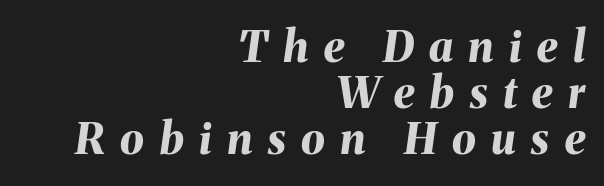
Q: Is the text bold? A: Yes.
Q: Is the text italic (slanted)? A: Yes, it leans right by about 8 degrees.
Q: Is the text underlined? A: No.
Q: How is the paragraph aligned? A: Right-aligned.
Q: Is the spacing between letters normal or unusually wide? A: Unusually wide.
Q: Is the spacing between lines tight, normal or loose? A: Tight.
Q: Width (condensed, normal, or wide)? A: Normal.
Q: Stroke contrast? A: Medium.
Q: x-height? A: Medium.
Q: Monospaced? A: No.
